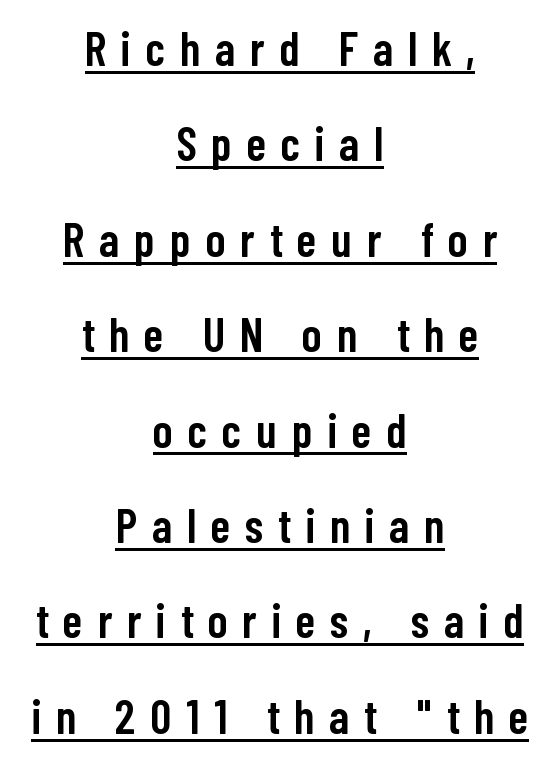
The lettering stays uniformly vertical, giving the passage a roman look. The face used here is a semibold: visibly heavier than regular, lighter than bold. Every row of glyphs is offset so its center matches the block's center. Nope, no serifs anywhere on these letters.
